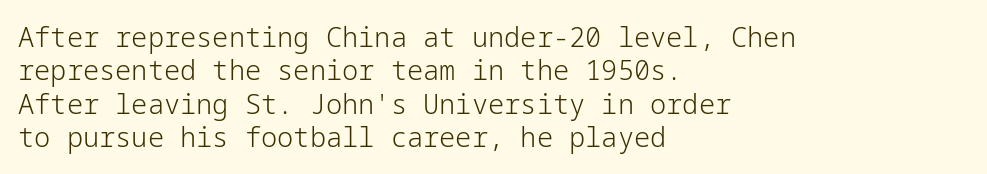
Q: Is the text bold? A: No.
Q: Is the text italic (slanted)? A: No, it is upright.
Q: Is the text underlined? A: No.
Q: How is the paragraph aligned? A: Left-aligned.
Q: Is the spacing between letters normal or unusually wide? A: Normal.
